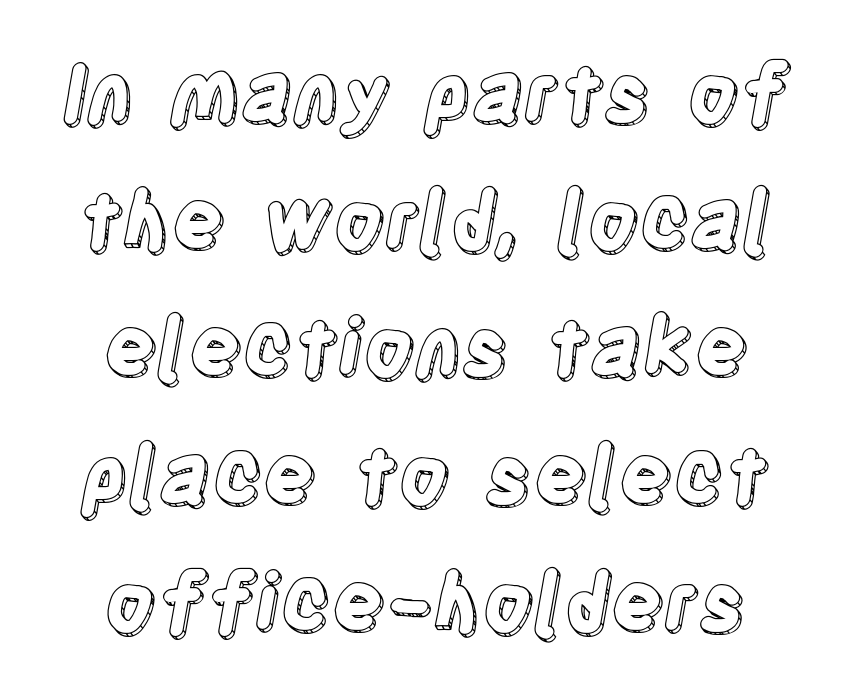
The image shows 79 px condensed type; set normal line spacing (1.61x), normal letter spacing, not underlined; a large x-height.
